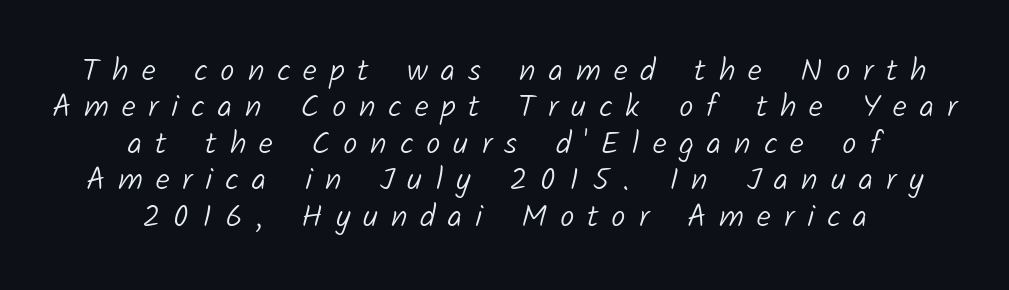
{"serif": "no", "bold": "no", "weight": "light", "width": "normal", "stroke_contrast": "low", "x_height": "medium", "monospaced": "no", "underline": "no", "align": "center", "line_spacing": "tight", "line_spacing_ratio": 1.14, "letter_spacing": "wide", "letter_spacing_em": 0.4, "glyph_px": 32}
